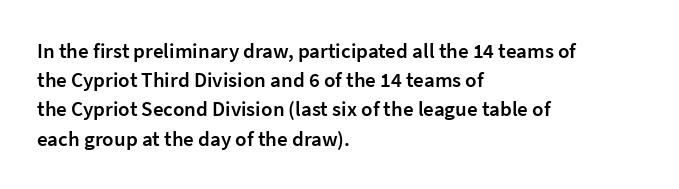
{"italic": "no", "bold": "semi", "underline": "no", "align": "left", "line_spacing": "normal", "line_spacing_ratio": 1.39, "letter_spacing": "normal", "letter_spacing_em": 0.0, "glyph_px": 21}
